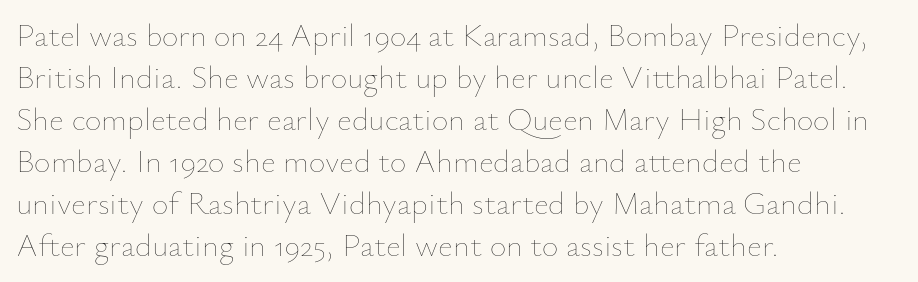
{"italic": "no", "bold": "no", "weight": "thin", "width": "normal", "stroke_contrast": "low", "x_height": "small", "monospaced": "no", "underline": "no", "align": "left", "line_spacing": "normal", "line_spacing_ratio": 1.31, "letter_spacing": "normal", "letter_spacing_em": 0.0, "glyph_px": 32}
